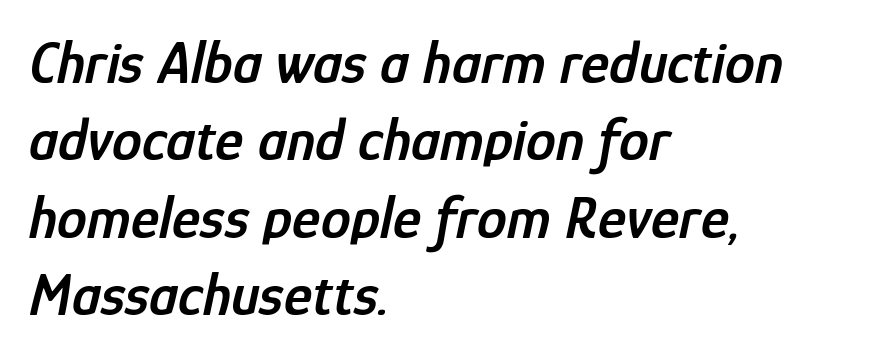
The image shows 60 px semibold, condensed type, italic (leaning right); set left-aligned, normal line spacing (1.29x), normal letter spacing, not underlined; low stroke contrast and a medium x-height.
